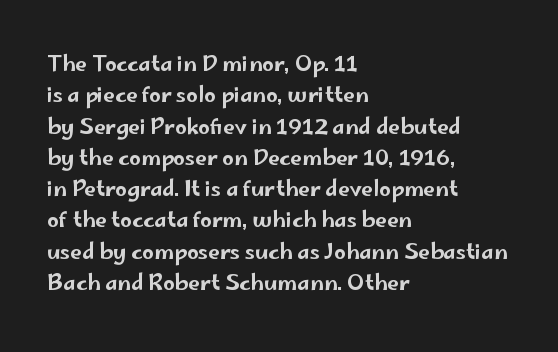
Q: Is the text italic (slanted)? A: No, it is upright.
Q: Is the text underlined? A: No.
Q: How is the paragraph aligned? A: Left-aligned.
Q: Is the spacing between letters normal or unusually wide? A: Normal.
Q: Is the spacing between lines tight, normal or loose? A: Normal.
